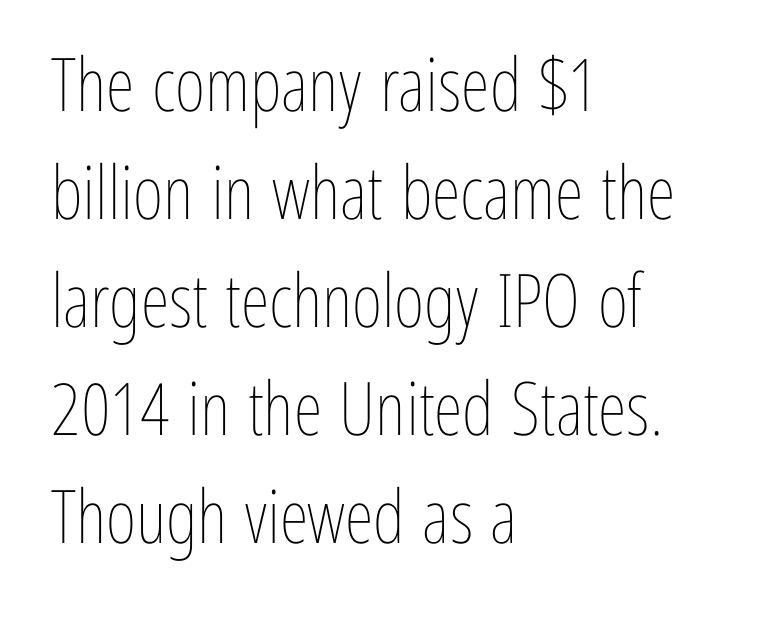
Q: Is the text bold? A: No.
Q: Is the text italic (slanted)? A: No, it is upright.
Q: Is the text underlined? A: No.
Q: How is the paragraph aligned? A: Left-aligned.
Q: Is the spacing between letters normal or unusually wide? A: Normal.
Q: Is the spacing between lines tight, normal or loose? A: Normal.
Q: Width (condensed, normal, or wide)? A: Condensed.
Q: Stroke contrast? A: Low.
Q: x-height? A: Medium.
Q: Monospaced? A: No.
